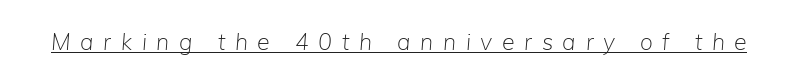
Q: Is the text bold? A: No.
Q: Is the text italic (slanted)? A: Yes, it leans right by about 5 degrees.
Q: Is the text underlined? A: Yes.
Q: Is the spacing between letters normal or unusually wide? A: Unusually wide.
